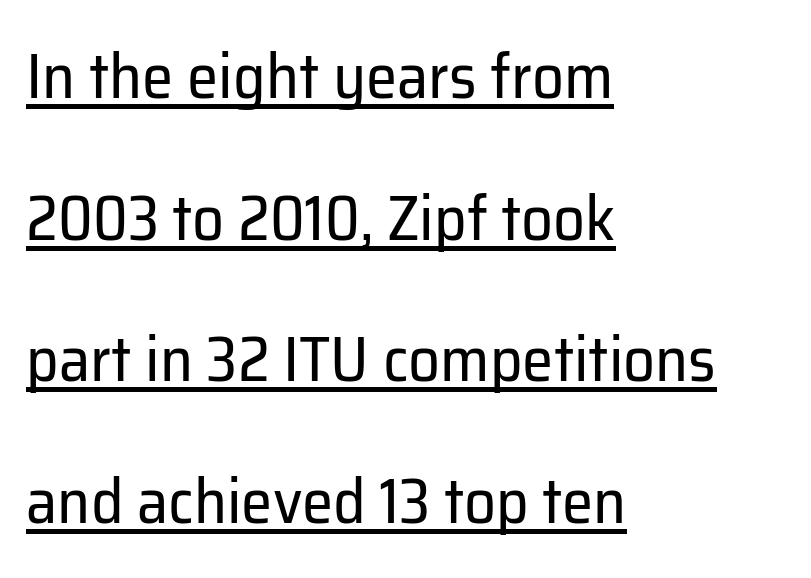
The image shows 63 px regular-weight sans-serif type, upright; set left-aligned, loose line spacing (2.25x), normal letter spacing, underlined; low stroke contrast and a medium x-height.
